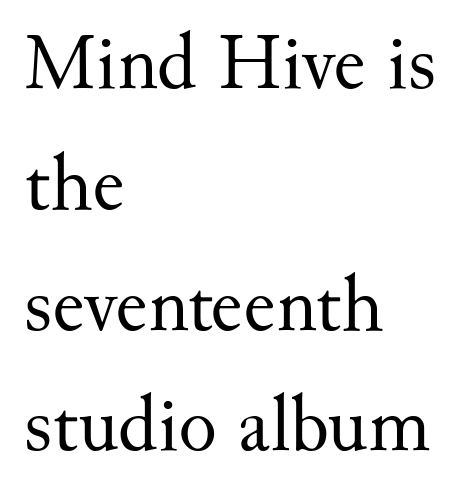
{"serif": "yes", "italic": "no", "bold": "no", "weight": "regular", "width": "normal", "stroke_contrast": "medium", "x_height": "small", "monospaced": "no", "underline": "no", "align": "left", "line_spacing": "normal", "line_spacing_ratio": 1.51, "letter_spacing": "normal", "letter_spacing_em": 0.0, "glyph_px": 80}
